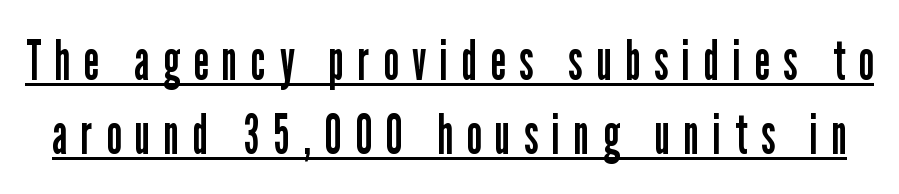
{"serif": "no", "italic": "no", "bold": "no", "weight": "regular", "width": "condensed", "stroke_contrast": "low", "x_height": "medium", "monospaced": "no", "underline": "yes", "line_spacing": "normal", "line_spacing_ratio": 1.33, "letter_spacing": "wide", "letter_spacing_em": 0.25, "glyph_px": 56}
